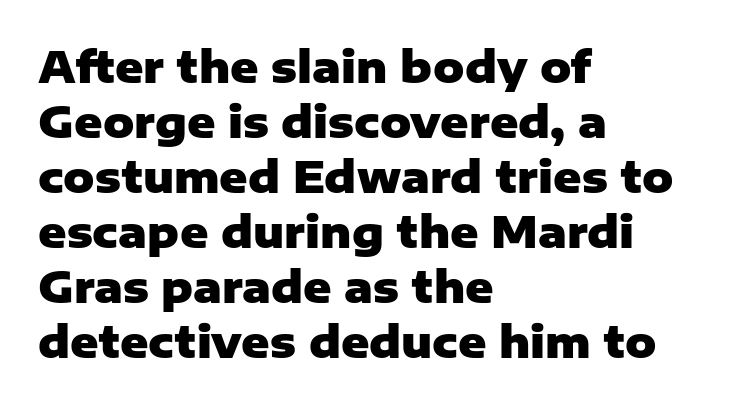
{"serif": "no", "italic": "no", "bold": "yes", "weight": "heavy", "width": "normal", "stroke_contrast": "low", "x_height": "medium", "monospaced": "no", "underline": "no", "align": "left", "line_spacing": "normal", "line_spacing_ratio": 1.28, "letter_spacing": "normal", "letter_spacing_em": 0.0, "glyph_px": 43}
